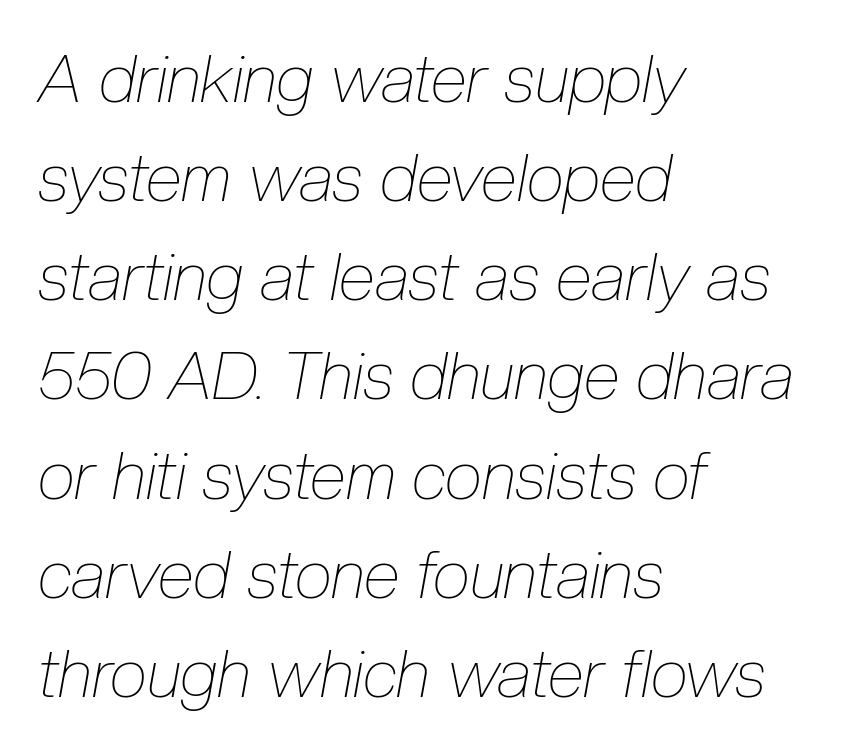
The face used here is proportionally spaced, like ordinary book or web type. The specimen omits any rule beneath the text block's lines. Every character sits at an angle, as italics do. Heft: none added — not bold. Reading down the column, the eye jumps a familiar distance to each next line.
